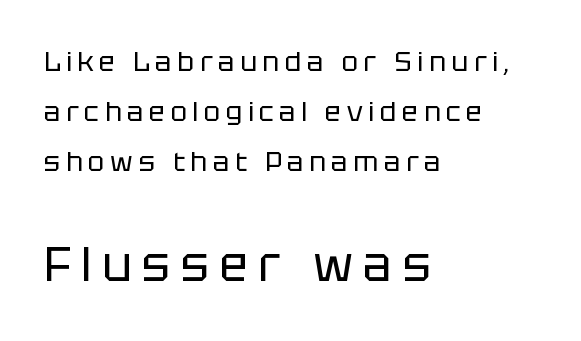
Q: Is the text bold? A: No.
Q: Is the text italic (slanted)? A: No, it is upright.
Q: Is the typeface a serif or a sans-serif typeface? A: Sans-serif.
Q: Is the text underlined? A: No.
Q: How is the paragraph aligned? A: Left-aligned.
Q: Is the spacing between letters normal or unusually wide? A: Unusually wide.
Q: Which block of text is set in a larger size, the first (top) or the second (bottom)? A: The second (bottom) one.
Q: Width (condensed, normal, or wide)? A: Normal.
Q: Stroke contrast? A: Low.
Q: x-height? A: Large.
Q: Monospaced? A: No.
